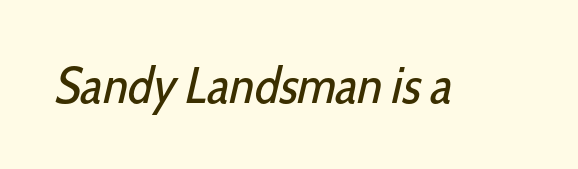
Q: Is the text bold? A: No.
Q: Is the typeface a serif or a sans-serif typeface? A: Sans-serif.
Q: Is the text underlined? A: No.
Q: Is the spacing between letters normal or unusually wide? A: Normal.
Q: Width (condensed, normal, or wide)? A: Condensed.
Q: Stroke contrast? A: Low.
Q: x-height? A: Medium.
Q: Monospaced? A: No.
